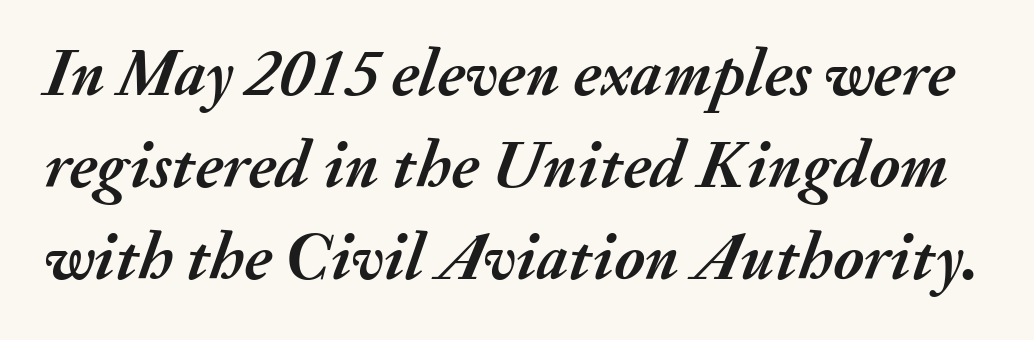
Q: Is the text bold? A: Yes.
Q: Is the text italic (slanted)? A: Yes, it leans right by about 20 degrees.
Q: Is the text underlined? A: No.
Q: Is the spacing between letters normal or unusually wide? A: Normal.
Q: Is the spacing between lines tight, normal or loose? A: Normal.
Q: Width (condensed, normal, or wide)? A: Normal.
Q: Stroke contrast? A: Medium.
Q: x-height? A: Small.
Q: Monospaced? A: No.
